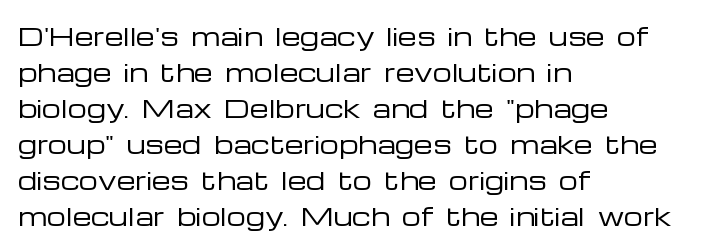
The image shows 24 px text type, upright; set left-aligned, normal line spacing (1.5x), normal letter spacing, not underlined.
